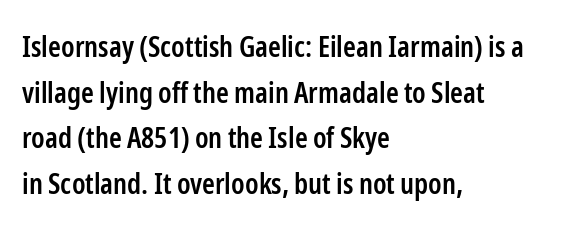
The letters are semibold — heavier than regular but short of a full bold. The lettering stays uniformly vertical, giving the passage a roman look. Where is the straight margin? On the left. The font family rendered here belongs to the sans-serif group.
